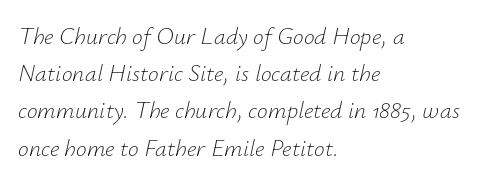
Q: Is the text bold? A: No.
Q: Is the text italic (slanted)? A: Yes, it leans right by about 12 degrees.
Q: Is the text underlined? A: No.
Q: How is the paragraph aligned? A: Left-aligned.
Q: Is the spacing between letters normal or unusually wide? A: Normal.
Q: Is the spacing between lines tight, normal or loose? A: Normal.
